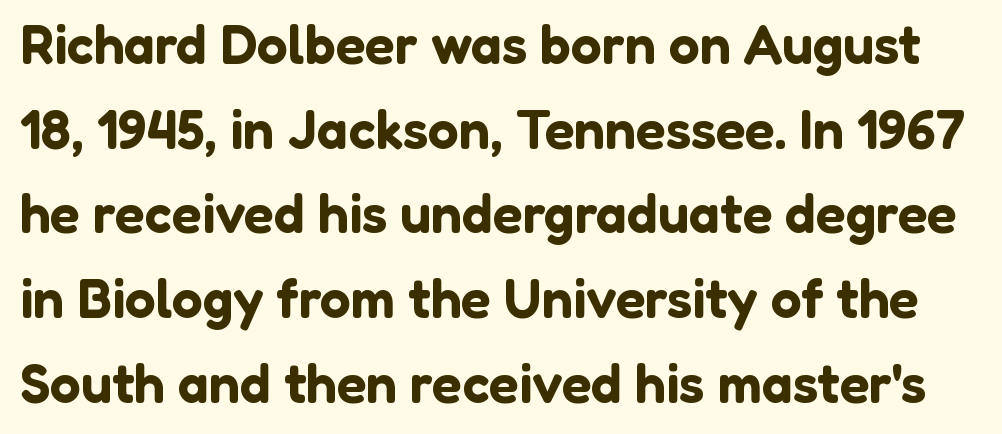
The image shows 55 px sans-serif type, upright; set normal line spacing (1.54x), normal letter spacing, not underlined; low stroke contrast and a medium x-height.
